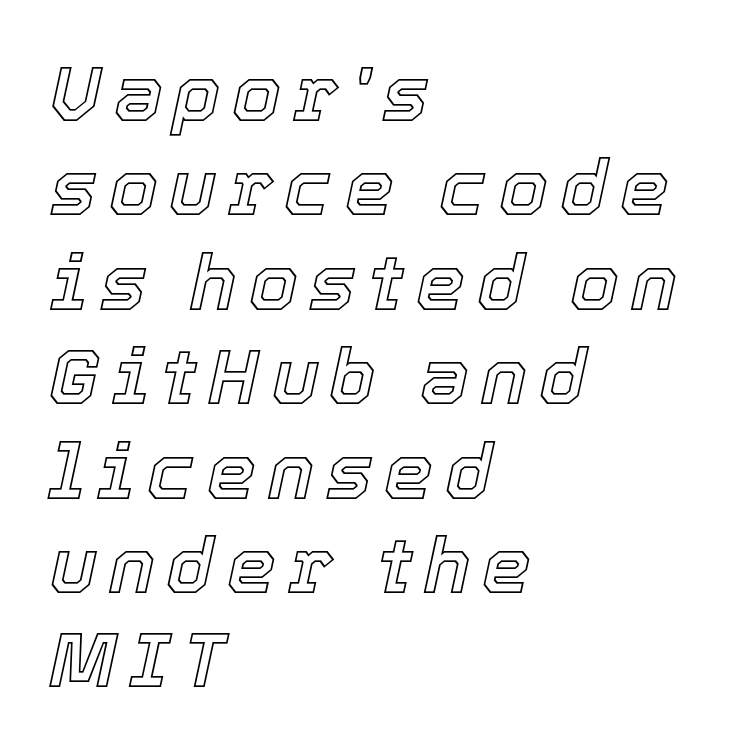
The image shows 78 px text type, italic (leaning right); set left-aligned, line spacing 1.21x, not underlined; a medium x-height.
